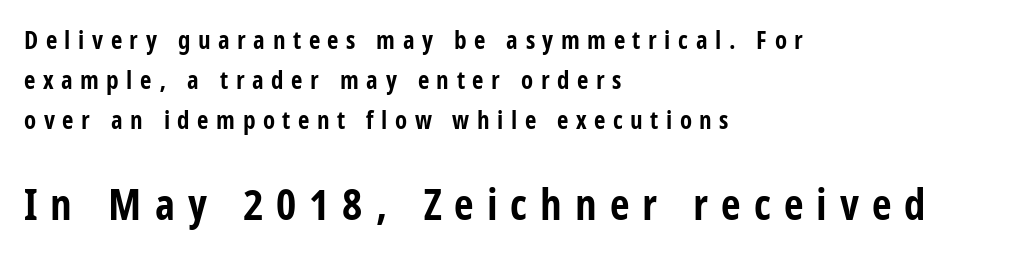
Q: Is the text bold? A: Yes.
Q: Is the text italic (slanted)? A: No, it is upright.
Q: Is the typeface a serif or a sans-serif typeface? A: Sans-serif.
Q: Is the text underlined? A: No.
Q: How is the paragraph aligned? A: Left-aligned.
Q: Is the spacing between letters normal or unusually wide? A: Unusually wide.
Q: Is the spacing between lines tight, normal or loose? A: Normal.
Q: Which block of text is set in a larger size, the first (top) or the second (bottom)? A: The second (bottom) one.
Q: Width (condensed, normal, or wide)? A: Condensed.
Q: Stroke contrast? A: Low.
Q: x-height? A: Large.
Q: Monospaced? A: No.
